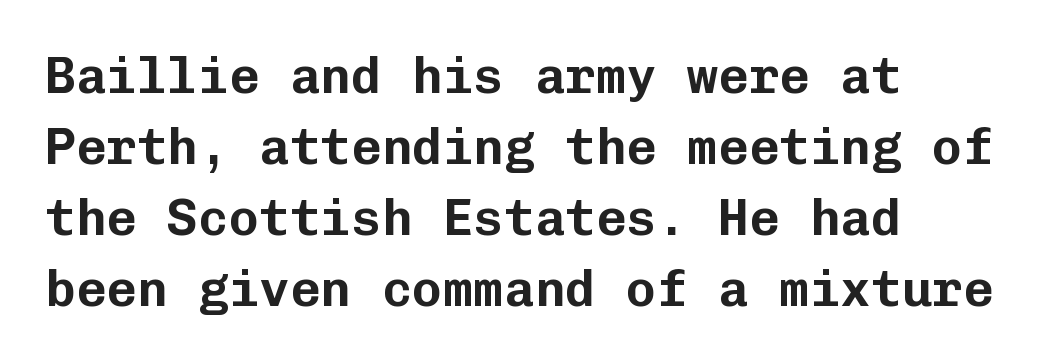
The image shows 51 px sans-serif type, upright, monospaced; set left-aligned, normal line spacing (1.39x), normal letter spacing, not underlined; low stroke contrast and a medium x-height.
